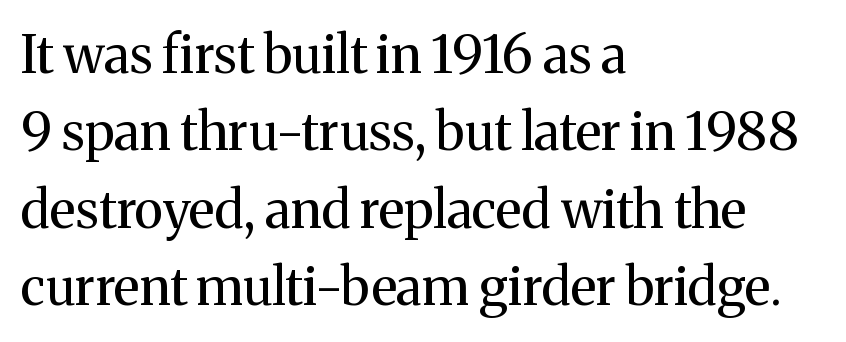
The passage shown is typed in a proportional face where columns would drift. The passage shown has conventional tracking throughout. Decoration check: the copy has no underline. Old-style or modern, the face here clearly has serifs.
